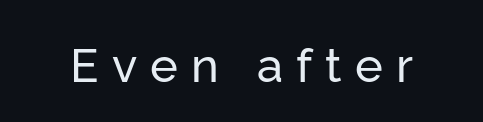
{"serif": "no", "italic": "no", "width": "normal", "stroke_contrast": "low", "x_height": "medium", "monospaced": "no", "underline": "no", "letter_spacing": "wide", "letter_spacing_em": 0.28, "glyph_px": 47}
